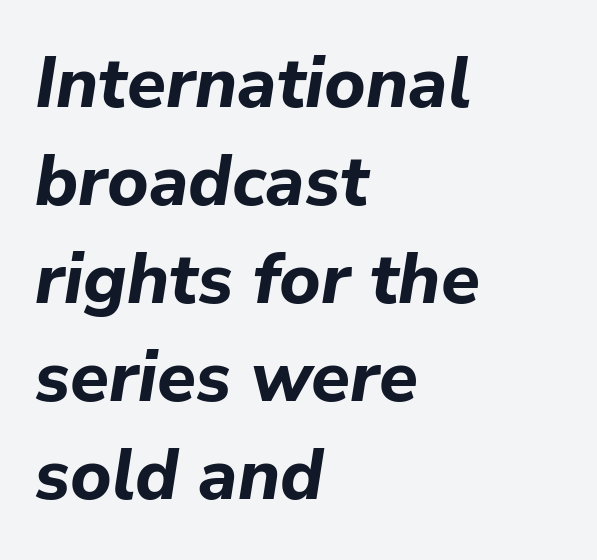
{"italic": "yes", "lean": "right", "slant_degrees": 9, "bold": "yes", "weight": "bold", "width": "normal", "stroke_contrast": "low", "x_height": "medium", "monospaced": "no", "underline": "no", "align": "left", "line_spacing": "normal", "line_spacing_ratio": 1.38, "letter_spacing": "normal", "letter_spacing_em": 0.0, "glyph_px": 71}
